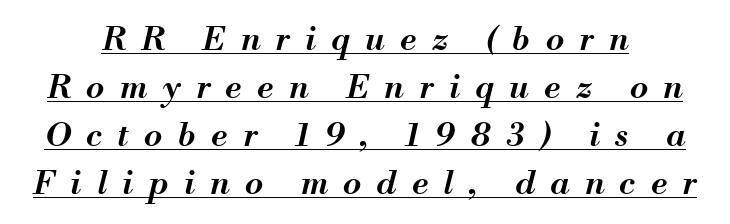
Q: Is the text bold? A: Semi-bold.
Q: Is the text italic (slanted)? A: Yes, it leans right by about 13 degrees.
Q: Is the text underlined? A: Yes.
Q: Is the spacing between letters normal or unusually wide? A: Unusually wide.
Q: Is the spacing between lines tight, normal or loose? A: Normal.
Q: Width (condensed, normal, or wide)? A: Normal.
Q: Stroke contrast? A: Medium.
Q: x-height? A: Small.
Q: Monospaced? A: No.
